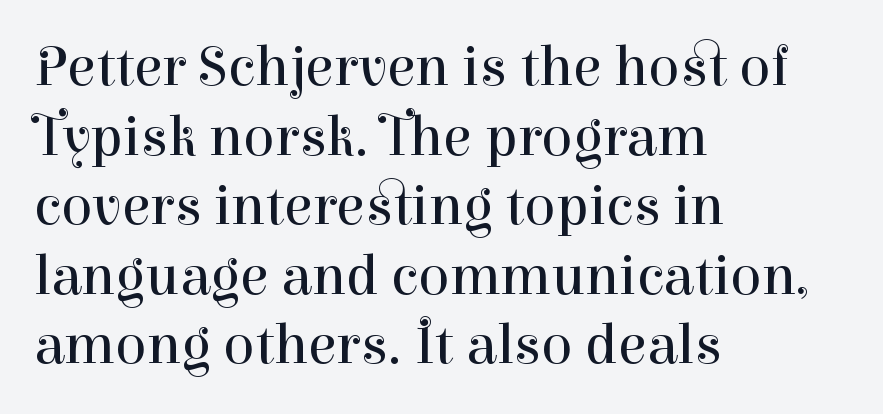
The image shows 58 px regular-weight serif type, upright; set left-aligned, line spacing 1.2x, normal letter spacing, not underlined; high stroke contrast and a medium x-height.
